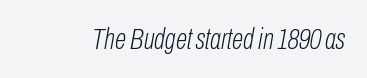
The image shows 30 px light, condensed type, italic (leaning right); set normal letter spacing, not underlined; low stroke contrast and a medium x-height.
